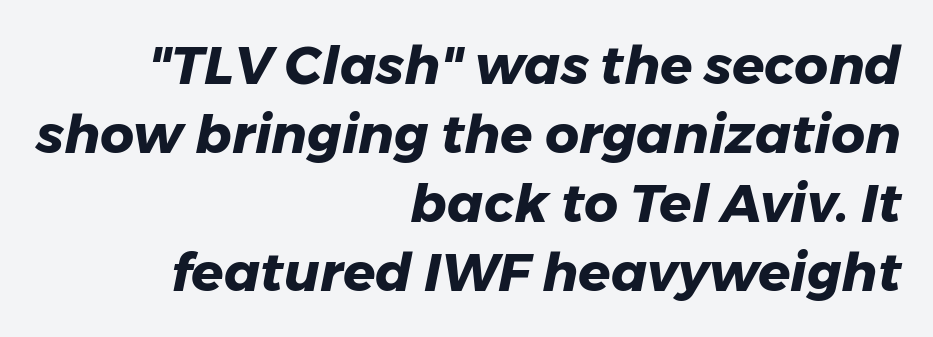
The image shows 53 px heavy type, italic (leaning right); set right-aligned, normal line spacing (1.3x), normal letter spacing, not underlined; low stroke contrast and a medium x-height.
